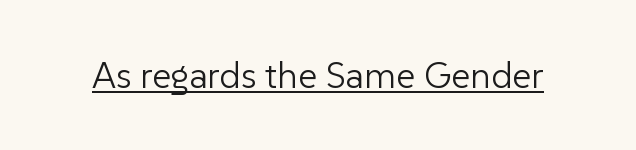
{"serif": "no", "italic": "no", "bold": "no", "weight": "light", "width": "normal", "stroke_contrast": "low", "x_height": "medium", "monospaced": "no", "underline": "yes", "letter_spacing": "normal", "letter_spacing_em": 0.0, "glyph_px": 37}
